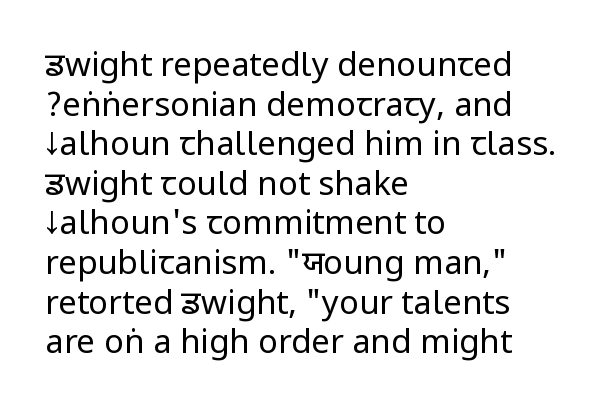
Q: Is the text bold? A: No.
Q: Is the text italic (slanted)? A: No, it is upright.
Q: Is the typeface a serif or a sans-serif typeface? A: Sans-serif.
Q: Is the text underlined? A: No.
Q: How is the paragraph aligned? A: Left-aligned.
Q: Is the spacing between letters normal or unusually wide? A: Normal.
Q: Width (condensed, normal, or wide)? A: Condensed.
Q: Stroke contrast? A: Low.
